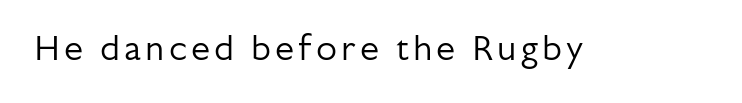
Heaviness? Minimal to ordinary, like unemphasized prose. Is this a sans? Yes — the strokes have no serifs. Descenders hang freely into open space. It's the straight-up-and-down kind of type.
